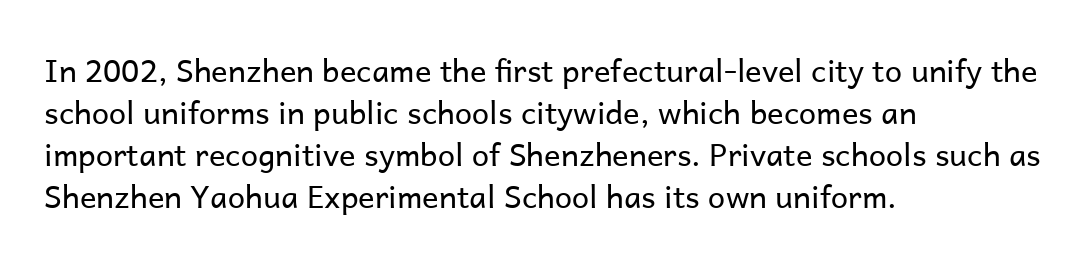
The image shows 31 px regular-weight sans-serif type, upright; set left-aligned, normal line spacing (1.35x), normal letter spacing, not underlined; low stroke contrast and a medium x-height.
